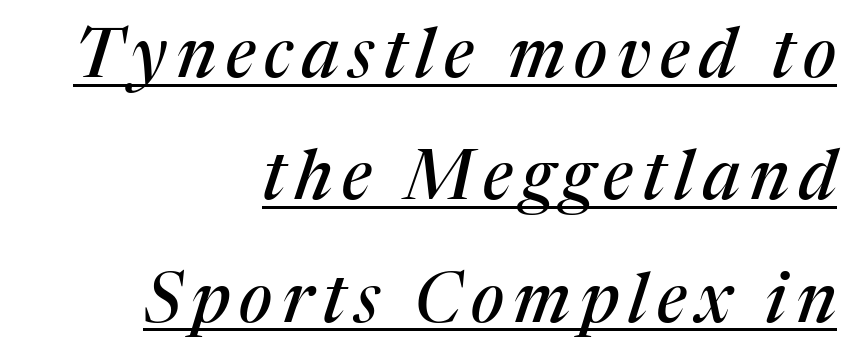
Q: Is the text italic (slanted)? A: Yes, it leans right by about 17 degrees.
Q: Is the typeface a serif or a sans-serif typeface? A: Serif.
Q: Is the text underlined? A: Yes.
Q: How is the paragraph aligned? A: Right-aligned.
Q: Width (condensed, normal, or wide)? A: Normal.
Q: Stroke contrast? A: Medium.
Q: x-height? A: Medium.
Q: Monospaced? A: No.
